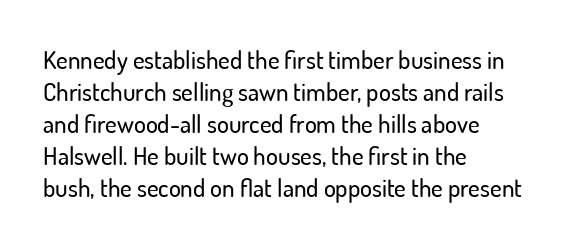
Summary of vertical rhythm: regular, with standard interline spacing. The string is rendered with underlining switched off. This rendering uses left alignment, leaving the right contour irregular. The lettering stays uniformly vertical, giving the passage a roman look. The horizontal fit of the characters is conventional and even.
